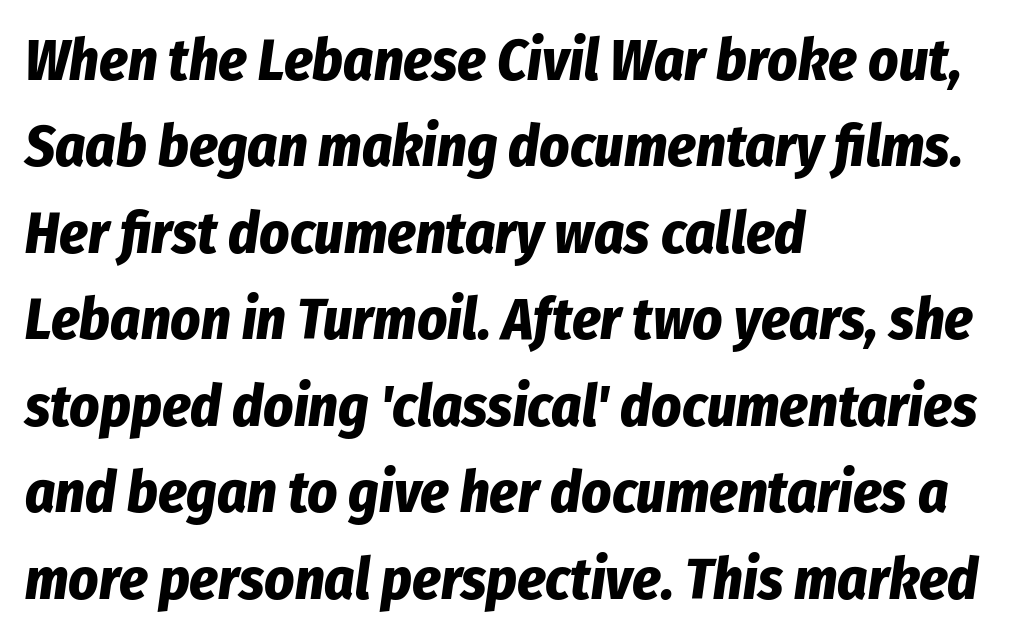
Q: Is the text bold? A: Yes.
Q: Is the text italic (slanted)? A: Yes, it leans right by about 8 degrees.
Q: Is the text underlined? A: No.
Q: How is the paragraph aligned? A: Left-aligned.
Q: Is the spacing between letters normal or unusually wide? A: Normal.
Q: Is the spacing between lines tight, normal or loose? A: Normal.
Q: Width (condensed, normal, or wide)? A: Condensed.
Q: Stroke contrast? A: Low.
Q: x-height? A: Medium.
Q: Monospaced? A: No.
